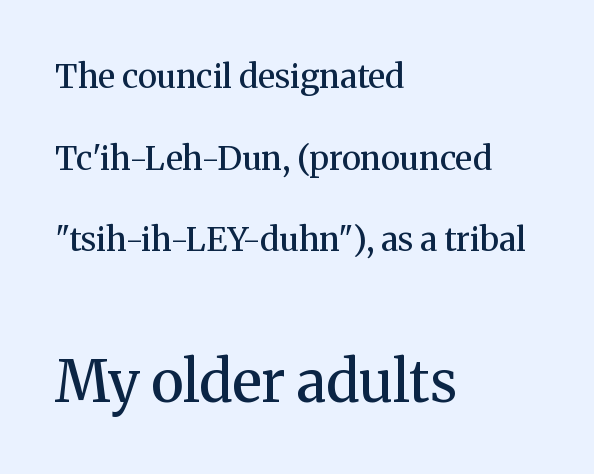
The space between consecutive lines is lavish. You get the small type first, then a jump to larger type. I'd call this a serif setting — the letters wear small feet. These lines are rendered in a variable-pitch font. Check the space under the baseline: it is left empty. Firm but not heavy-handed strokes: this text is semibold.
